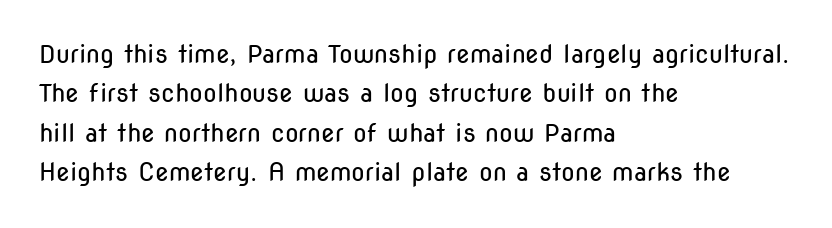
Q: Is the text bold? A: No.
Q: Is the text italic (slanted)? A: No, it is upright.
Q: Is the text underlined? A: No.
Q: How is the paragraph aligned? A: Left-aligned.
Q: Is the spacing between letters normal or unusually wide? A: Normal.
Q: Is the spacing between lines tight, normal or loose? A: Normal.
